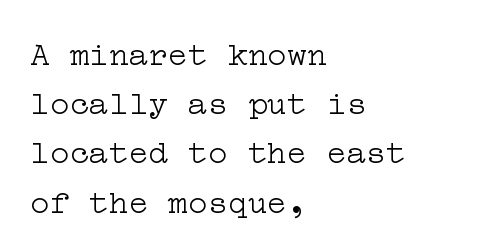
The image shows 33 px light, wide serif type, upright; set left-aligned, normal line spacing (1.49x), normal letter spacing, not underlined; low stroke contrast and a medium x-height.
